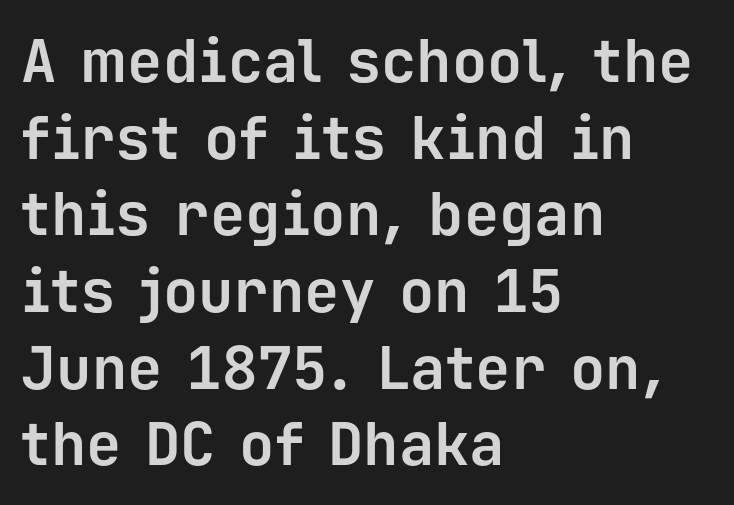
The image shows 59 px bold sans-serif type, upright, monospaced; set left-aligned, normal line spacing (1.3x), normal letter spacing, not underlined; low stroke contrast and a medium x-height.
